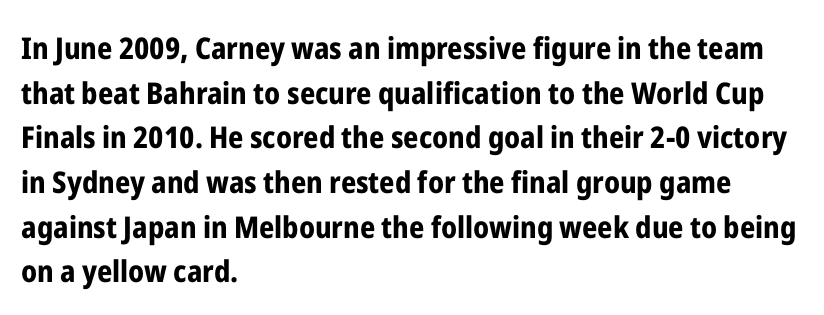
Type style note: lacks serifs. A typesetter would call this proportional, since set widths differ per character. Designer's note — italics off, roman on. Weight check: bold — yes, fully. This sample keeps an unexceptional amount of space between lines.
